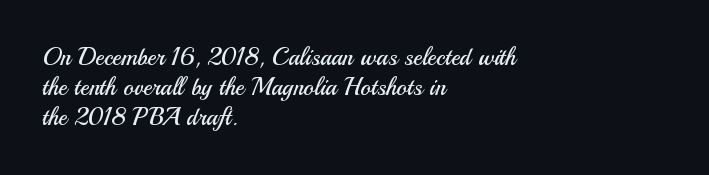
{"bold": "no", "underline": "no", "align": "left", "line_spacing": "normal", "line_spacing_ratio": 1.25, "letter_spacing": "normal", "letter_spacing_em": 0.0, "glyph_px": 24}
